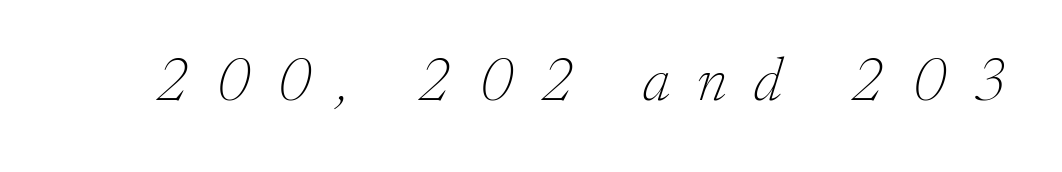
The image shows 61 px thin serif type, italic (leaning right); set unusually wide letter spacing (+0.45 em), not underlined; low stroke contrast and a medium x-height.
